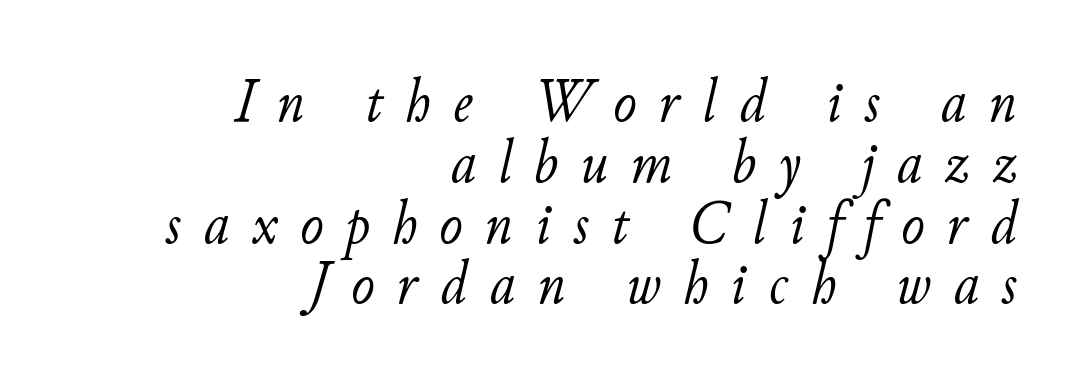
{"italic": "yes", "lean": "right", "slant_degrees": 11, "bold": "no", "weight": "light", "width": "normal", "stroke_contrast": "low", "x_height": "small", "monospaced": "no", "underline": "no", "align": "right", "line_spacing": "tight", "line_spacing_ratio": 0.98, "letter_spacing": "wide", "letter_spacing_em": 0.37, "glyph_px": 62}
